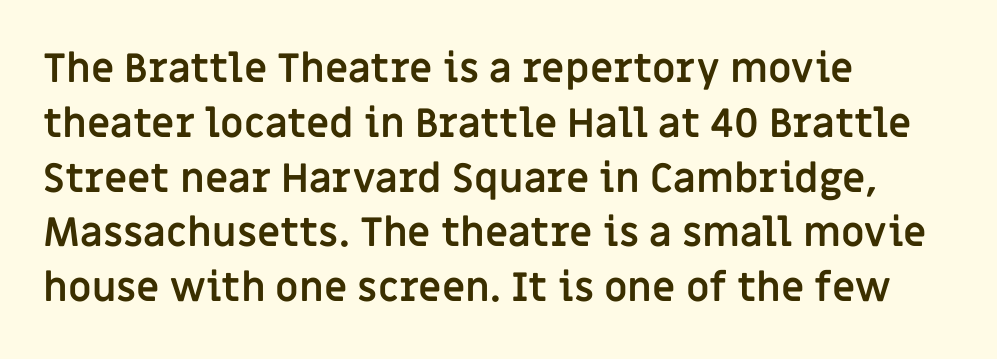
Q: Is the text bold? A: Yes.
Q: Is the text italic (slanted)? A: No, it is upright.
Q: Is the typeface a serif or a sans-serif typeface? A: Sans-serif.
Q: Is the text underlined? A: No.
Q: How is the paragraph aligned? A: Left-aligned.
Q: Is the spacing between letters normal or unusually wide? A: Normal.
Q: Is the spacing between lines tight, normal or loose? A: Normal.
Q: Width (condensed, normal, or wide)? A: Normal.
Q: Stroke contrast? A: Low.
Q: x-height? A: Large.
Q: Monospaced? A: No.
